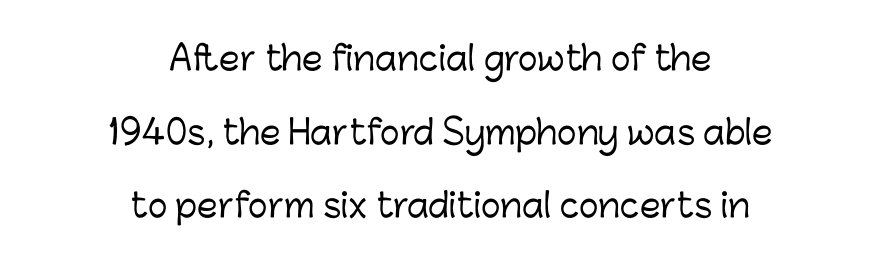
Q: Is the text italic (slanted)? A: No, it is upright.
Q: Is the typeface a serif or a sans-serif typeface? A: Sans-serif.
Q: Is the text underlined? A: No.
Q: How is the paragraph aligned? A: Centered.
Q: Is the spacing between letters normal or unusually wide? A: Normal.
Q: Is the spacing between lines tight, normal or loose? A: Loose.
Q: Width (condensed, normal, or wide)? A: Normal.
Q: Stroke contrast? A: Low.
Q: x-height? A: Medium.
Q: Monospaced? A: No.
